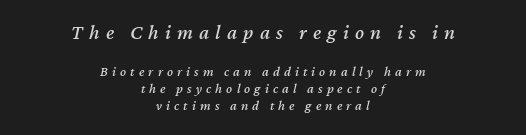
Descenders are the only things crossing below the line. Posture: slanted. Every row of glyphs is offset so its center matches the block's center. Two sizes are in play, and the larger belongs to the first block. Spacing between characters has been opened up far beyond the box default.
